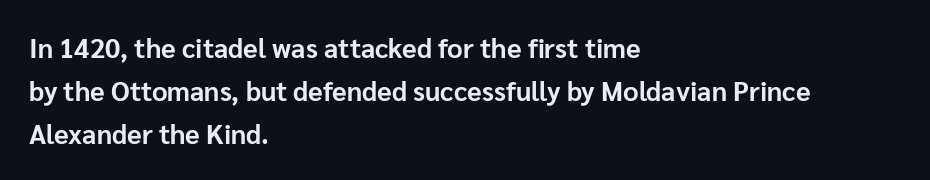
The image shows 27 px bold type, upright; set left-aligned, normal line spacing (1.59x), normal letter spacing, not underlined.
